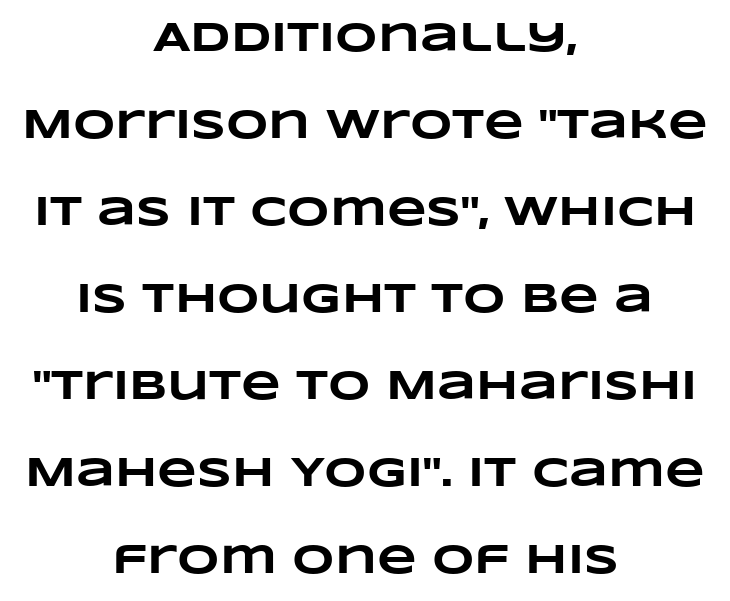
The image shows 41 px heavy, wide type; set centered, loose line spacing (2.12x), normal letter spacing, not underlined; low stroke contrast and a large x-height.
